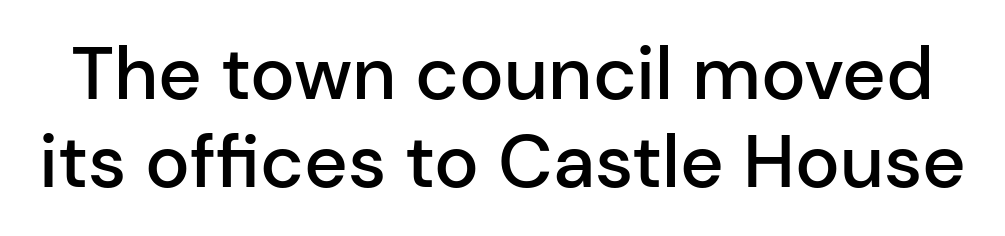
Q: Is the text bold? A: Semi-bold.
Q: Is the text italic (slanted)? A: No, it is upright.
Q: Is the typeface a serif or a sans-serif typeface? A: Sans-serif.
Q: Is the text underlined? A: No.
Q: Is the spacing between letters normal or unusually wide? A: Normal.
Q: Width (condensed, normal, or wide)? A: Normal.
Q: Stroke contrast? A: Low.
Q: x-height? A: Medium.
Q: Monospaced? A: No.
